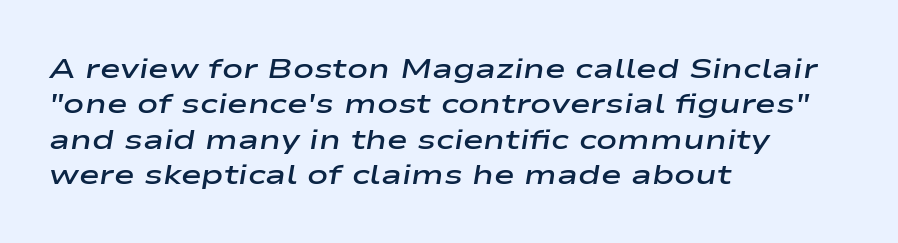
The image shows 28 px semibold, wide type, italic (leaning right); set left-aligned, normal line spacing (1.26x), normal letter spacing, not underlined; low stroke contrast and a medium x-height.
